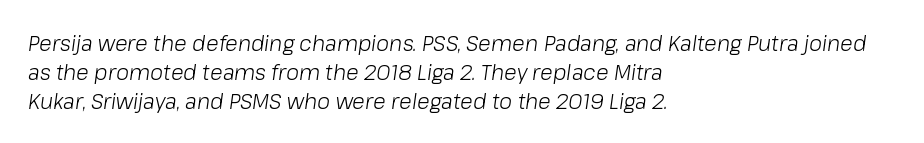
Q: Is the text bold? A: No.
Q: Is the text italic (slanted)? A: Yes, it leans right by about 8 degrees.
Q: Is the text underlined? A: No.
Q: How is the paragraph aligned? A: Left-aligned.
Q: Is the spacing between letters normal or unusually wide? A: Normal.
Q: Is the spacing between lines tight, normal or loose? A: Normal.
